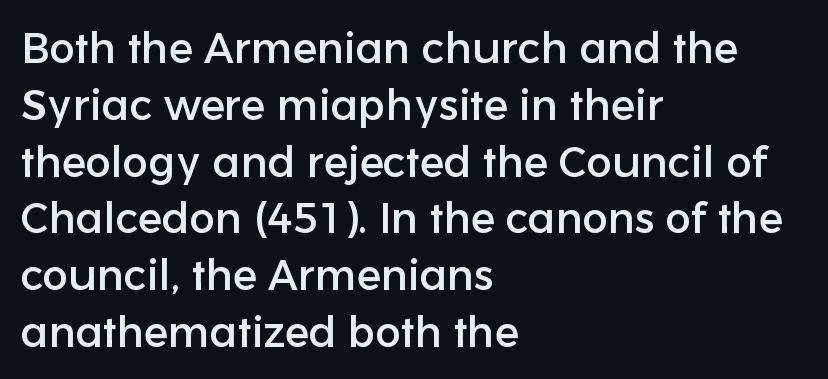
The rendering uses natural spacing where letterforms have individual widths. This is roman type, the default non-slanted kind. Line starts are locked; line ends wander. I'd call this a sans setting — the letters go barefoot. Quick note: underline off.
